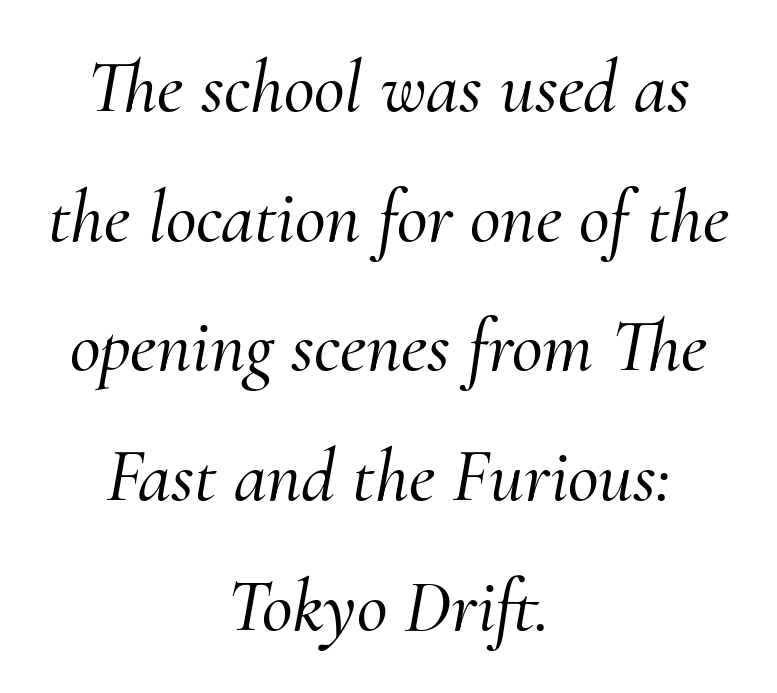
{"serif": "yes", "italic": "yes", "lean": "right", "slant_degrees": 10, "width": "normal", "stroke_contrast": "medium", "x_height": "small", "monospaced": "no", "underline": "no", "align": "center", "line_spacing_ratio": 1.73, "letter_spacing": "normal", "letter_spacing_em": 0.0, "glyph_px": 75}
